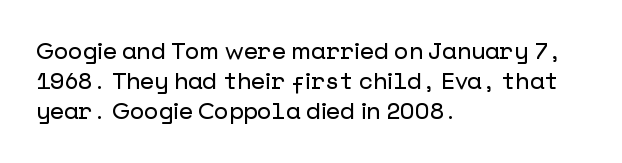
Q: Is the text italic (slanted)? A: No, it is upright.
Q: Is the text underlined? A: No.
Q: How is the paragraph aligned? A: Left-aligned.
Q: Is the spacing between letters normal or unusually wide? A: Normal.
Q: Is the spacing between lines tight, normal or loose? A: Normal.
